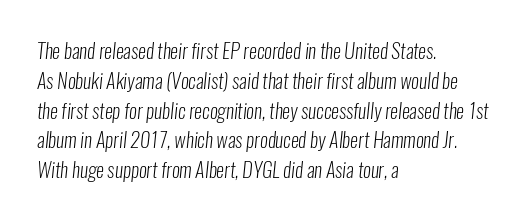
Q: Is the text bold? A: No.
Q: Is the text underlined? A: No.
Q: How is the paragraph aligned? A: Left-aligned.
Q: Is the spacing between letters normal or unusually wide? A: Normal.
Q: Is the spacing between lines tight, normal or loose? A: Normal.
